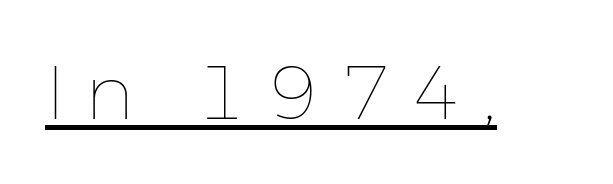
Vertical strokes here are truly vertical. Character widths vary here, with narrow letters taking less room than wide ones. A rule runs beneath these lines of type. Short note: letters widely spaced.
